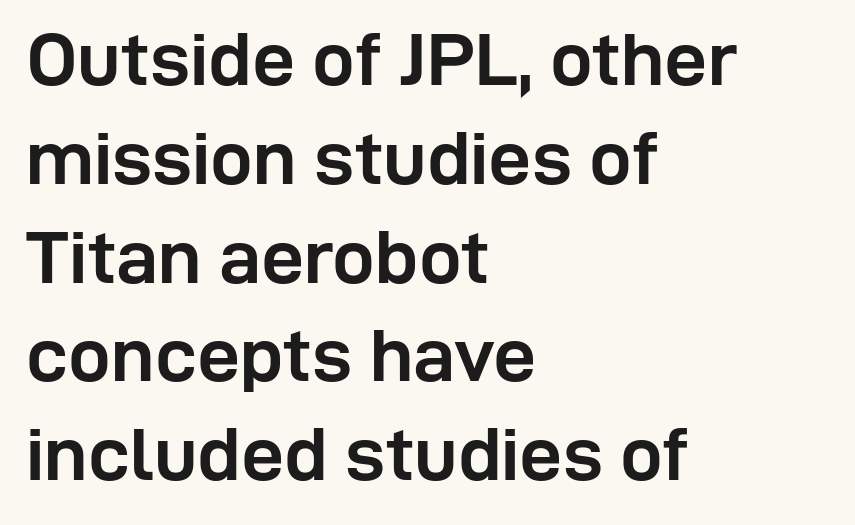
The image shows 76 px semibold sans-serif type, upright; set left-aligned, normal line spacing (1.3x), normal letter spacing, not underlined; low stroke contrast and a medium x-height.
